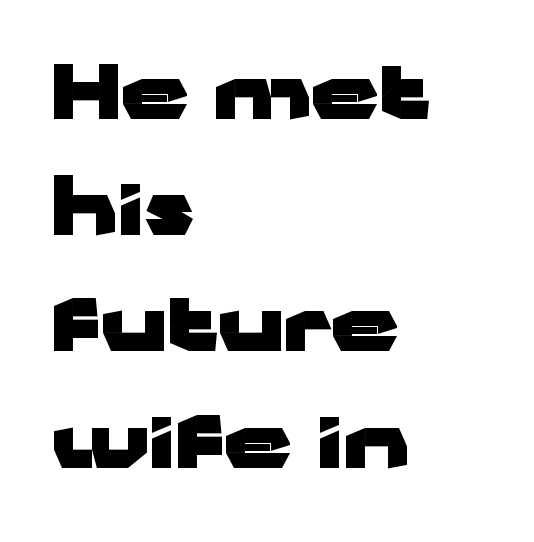
The image shows 75 px heavy, wide sans-serif type, upright; set left-aligned, normal line spacing (1.55x), normal letter spacing, not underlined; low stroke contrast and a medium x-height.
